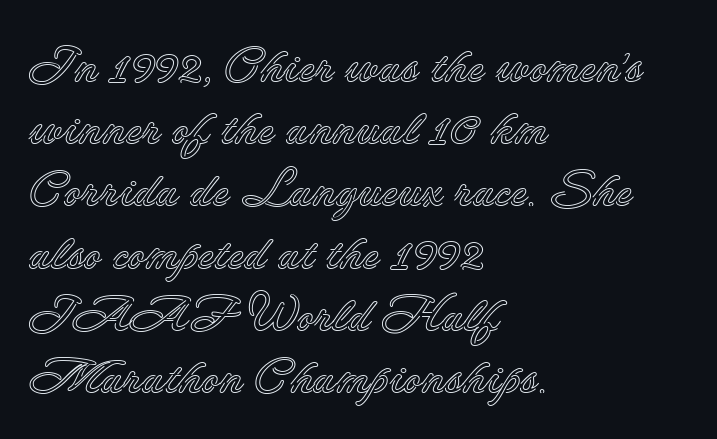
Q: Is the text italic (slanted)? A: Yes.
Q: Is the text underlined? A: No.
Q: How is the paragraph aligned? A: Left-aligned.
Q: Is the spacing between letters normal or unusually wide? A: Normal.
Q: Is the spacing between lines tight, normal or loose? A: Normal.
Q: Width (condensed, normal, or wide)? A: Normal.
Q: x-height? A: Small.
Q: Monospaced? A: No.
